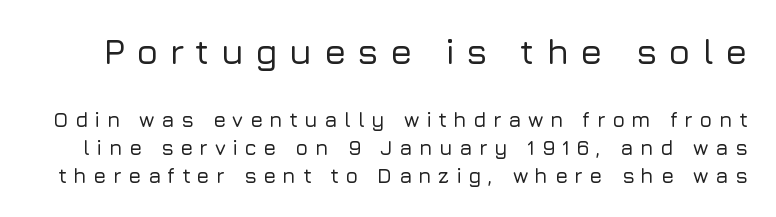
Is this a fixed-width face? No — the glyphs have proportional, varying widths. Loose tracking; the words dissolve into strings of separated letters. Block one is the big one; block two sits smaller underneath. The glyphs in this specimen are sans serif.
